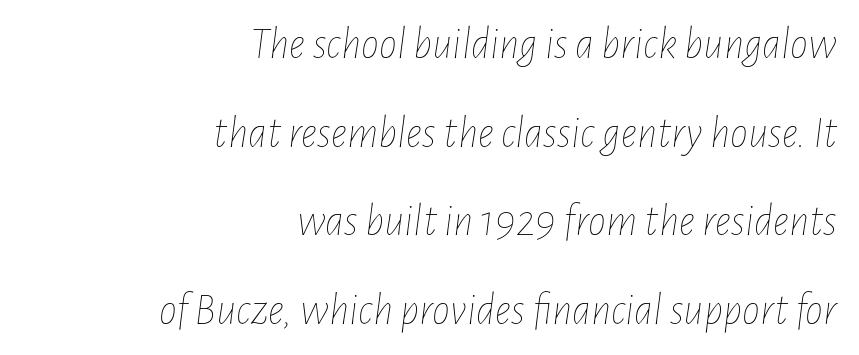
Q: Is the text bold? A: No.
Q: Is the text italic (slanted)? A: Yes, it leans right by about 7 degrees.
Q: Is the text underlined? A: No.
Q: How is the paragraph aligned? A: Right-aligned.
Q: Is the spacing between letters normal or unusually wide? A: Normal.
Q: Is the spacing between lines tight, normal or loose? A: Loose.
Q: Width (condensed, normal, or wide)? A: Condensed.
Q: Stroke contrast? A: Low.
Q: x-height? A: Medium.
Q: Monospaced? A: No.
